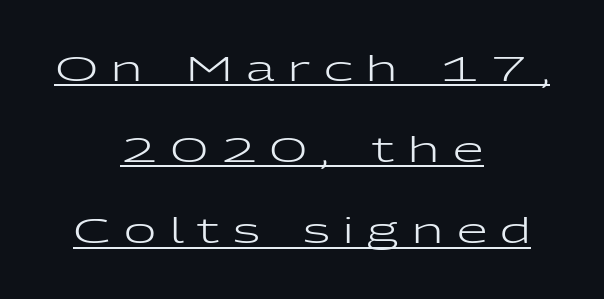
The image shows 35 px regular-weight, wide sans-serif type, upright; set centered, loose line spacing (2.32x), unusually wide letter spacing (+0.39 em), underlined; low stroke contrast and a medium x-height.
